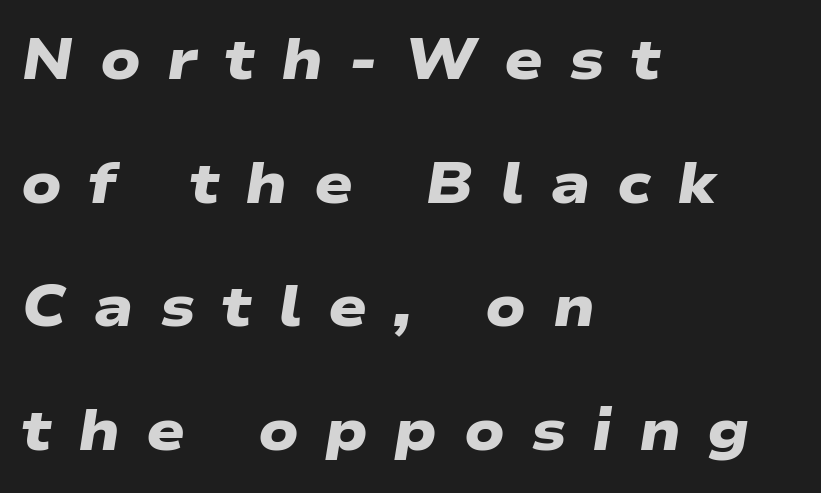
Q: Is the text bold? A: Yes.
Q: Is the typeface a serif or a sans-serif typeface? A: Sans-serif.
Q: Is the text underlined? A: No.
Q: How is the paragraph aligned? A: Left-aligned.
Q: Is the spacing between letters normal or unusually wide? A: Unusually wide.
Q: Is the spacing between lines tight, normal or loose? A: Loose.
Q: Width (condensed, normal, or wide)? A: Wide.
Q: Stroke contrast? A: Low.
Q: x-height? A: Medium.
Q: Monospaced? A: No.
